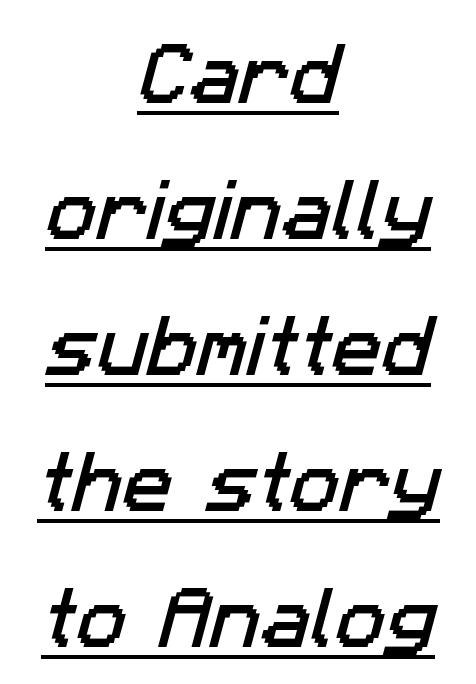
{"serif": "no", "width": "normal", "stroke_contrast": "low", "x_height": "medium", "monospaced": "no", "underline": "yes", "align": "center", "line_spacing": "loose", "line_spacing_ratio": 2.03, "letter_spacing": "normal", "letter_spacing_em": 0.0, "glyph_px": 67}
